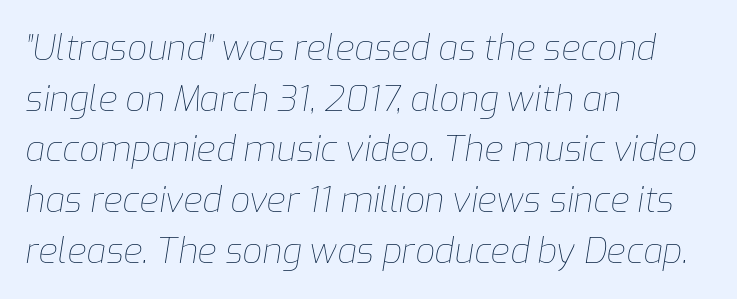
Q: Is the text bold? A: No.
Q: Is the text italic (slanted)? A: Yes, it leans right by about 9 degrees.
Q: Is the text underlined? A: No.
Q: How is the paragraph aligned? A: Left-aligned.
Q: Is the spacing between letters normal or unusually wide? A: Normal.
Q: Is the spacing between lines tight, normal or loose? A: Normal.
Q: Width (condensed, normal, or wide)? A: Normal.
Q: Stroke contrast? A: Low.
Q: x-height? A: Medium.
Q: Monospaced? A: No.
